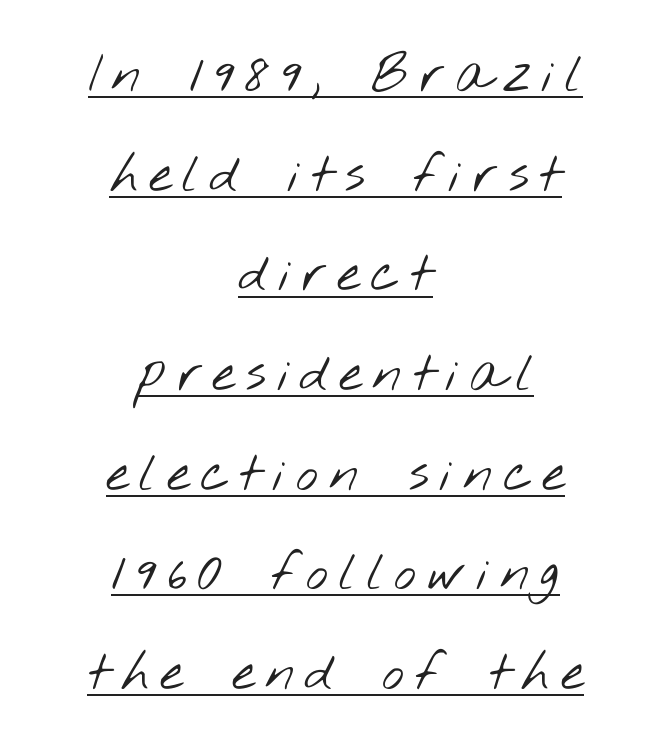
Nothing sits at the stroke ends, so this counts as sans-serif. Looks like regular typesetting: each glyph gets only the width it needs. Tracking here is generous; glyphs stand well apart from one another. Reading down the block, each line starts at a different indent, mirrored at its end. Heaviness? Minimal to ordinary, like unemphasized prose. This sample carries an underscore along the baseline area.
